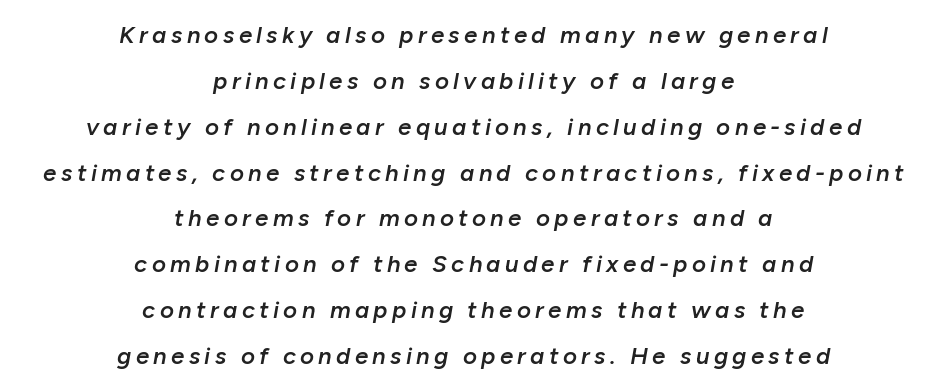
Horizontal alignment here is central, giving a formal, balanced look. The specimen reads as italic at a glance. Regarding leading, the lines here are spaced well apart. The strip under each line holds only bare page. This is the in-between weight designers call semibold or demi.
